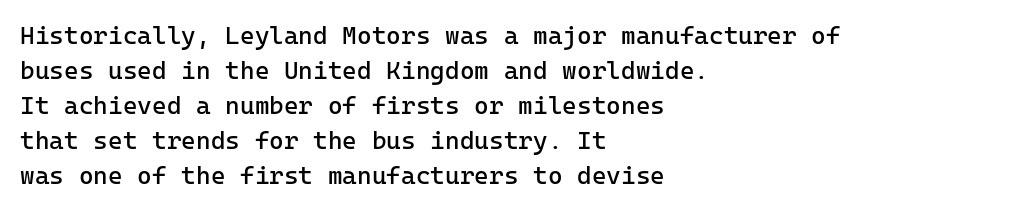
{"italic": "no", "bold": "no", "underline": "no", "align": "left", "line_spacing": "normal", "line_spacing_ratio": 1.4, "letter_spacing": "normal", "letter_spacing_em": 0.0, "glyph_px": 25}
